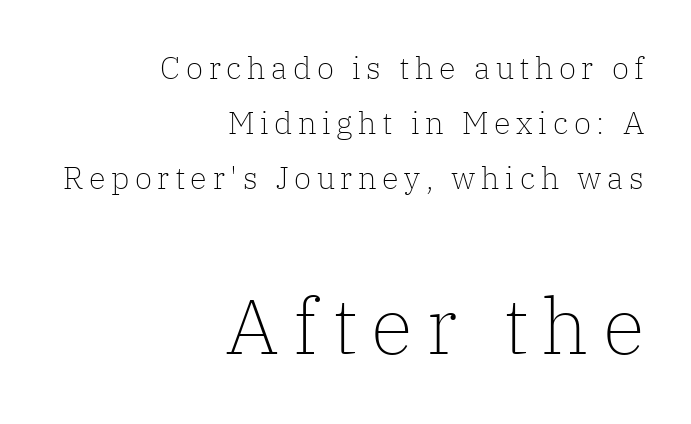
{"serif": "yes", "italic": "no", "bold": "no", "weight": "light", "width": "normal", "stroke_contrast": "low", "x_height": "medium", "monospaced": "no", "underline": "no", "align": "right", "line_spacing_ratio": 1.77, "larger_block": "second", "size_ratio": 2.52, "glyph_px": 78}
